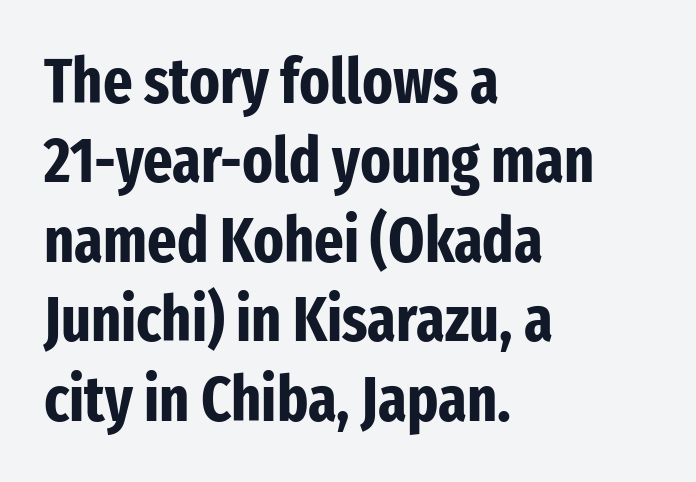
Only glyphs here, with clear space below each row. A student would call this left alignment; a typographer would say flush left, rag right. Here the glyphs are tracked normally, forming tight word shapes. Note: no serifs on the glyphs. Here the designer chose a conventional face with non-uniform glyph widths. Notice how descenders clear the ascenders below comfortably — that's standard leading.
